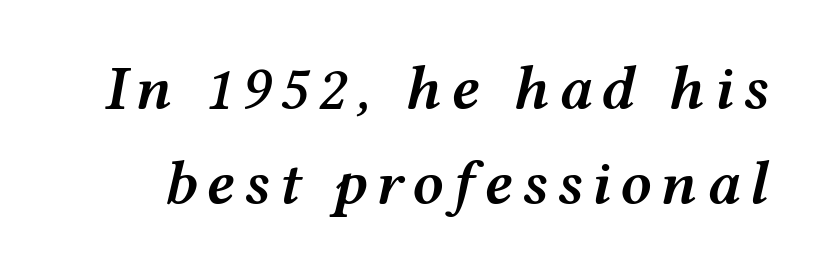
{"italic": "yes", "lean": "right", "slant_degrees": 12, "bold": "semi", "weight": "semibold", "width": "wide", "stroke_contrast": "medium", "x_height": "medium", "monospaced": "no", "underline": "no", "line_spacing": "normal", "line_spacing_ratio": 1.53, "glyph_px": 62}
